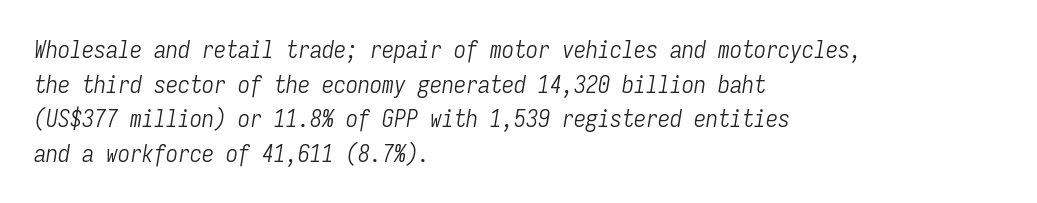
Weight: in the light-to-regular range. Here the glyphs are tracked normally, forming tight word shapes. Does the leading feel generous? No, just average. The glyphs are unaccompanied by any horizontal stroke below them. You can tell it's italic because the verticals aren't actually vertical. Caption: multi-line text, flush left, ragged right.
